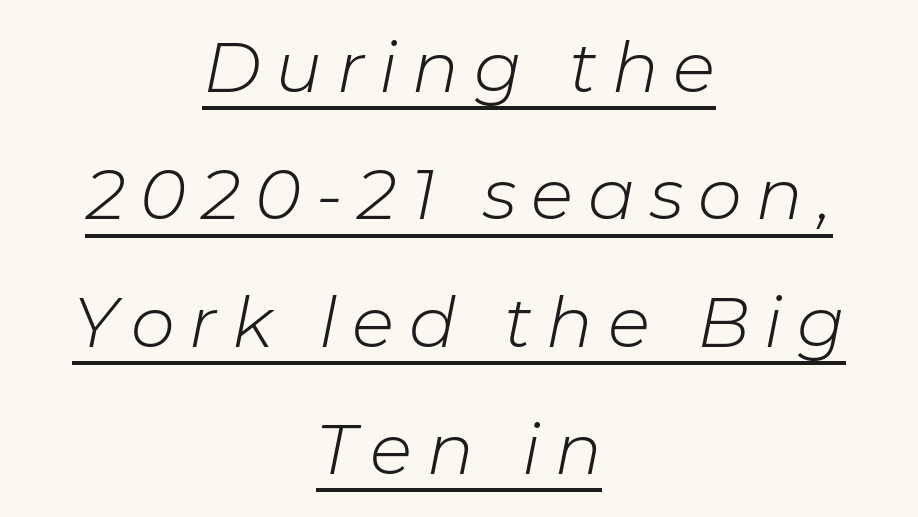
The image shows 70 px light type, italic (leaning right); set centered, line spacing 1.82x, unusually wide letter spacing (+0.21 em), underlined; low stroke contrast and a medium x-height.
